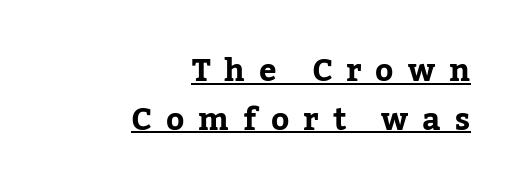
Characters follow at a spacing far wider than the type designer built in. Its strokes are broad and dark, the hallmark of bold type. Vertical strokes here are truly vertical. Unlike a clean sans, this face finishes its strokes with serifs.
